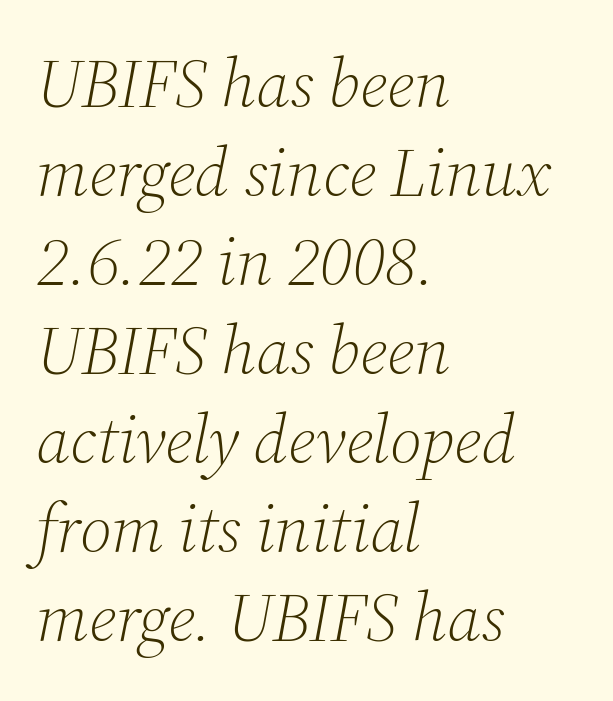
Q: Is the text bold? A: No.
Q: Is the text italic (slanted)? A: Yes, it leans right by about 12 degrees.
Q: Is the typeface a serif or a sans-serif typeface? A: Serif.
Q: Is the text underlined? A: No.
Q: How is the paragraph aligned? A: Left-aligned.
Q: Is the spacing between letters normal or unusually wide? A: Normal.
Q: Is the spacing between lines tight, normal or loose? A: Normal.
Q: Width (condensed, normal, or wide)? A: Normal.
Q: Stroke contrast? A: Medium.
Q: x-height? A: Medium.
Q: Monospaced? A: No.
